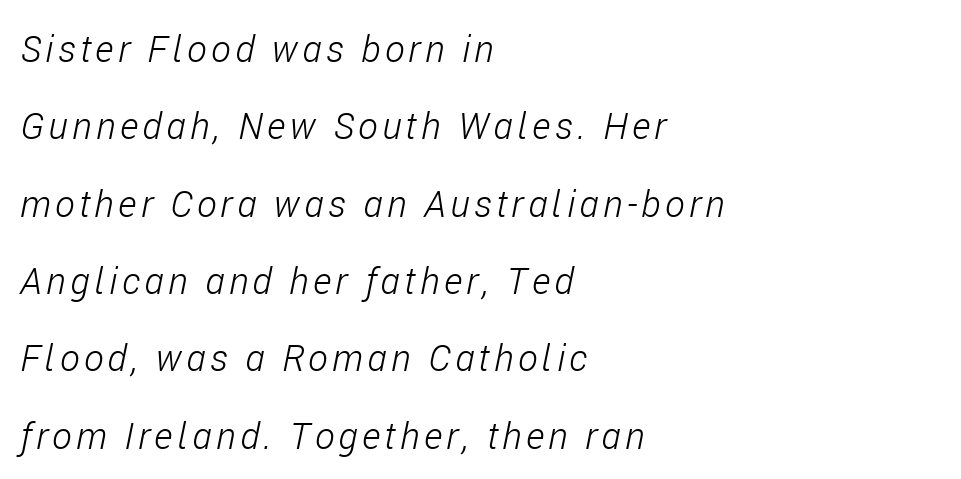
The image shows 37 px light, condensed type, italic (leaning right); set left-aligned, loose line spacing (2.09x), not underlined; low stroke contrast and a medium x-height.
